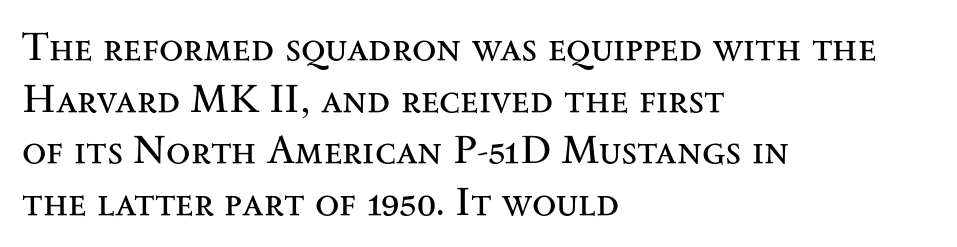
The passage is arranged the way most books set body copy — flush left. Honestly, the letter spacing is just normal — you wouldn't notice it. This sample uses an upright cut, with every glyph sitting square on the baseline. This is not heavy type; no bold has been used. The passage shown is not underscored anywhere.
